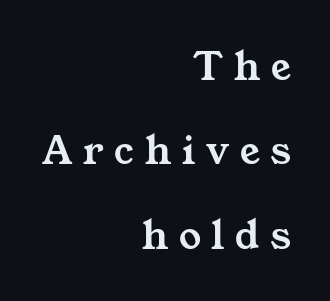
{"serif": "yes", "width": "wide", "stroke_contrast": "medium", "x_height": "medium", "monospaced": "no", "underline": "no", "align": "right", "line_spacing": "loose", "line_spacing_ratio": 1.92, "letter_spacing": "wide", "letter_spacing_em": 0.24, "glyph_px": 44}
